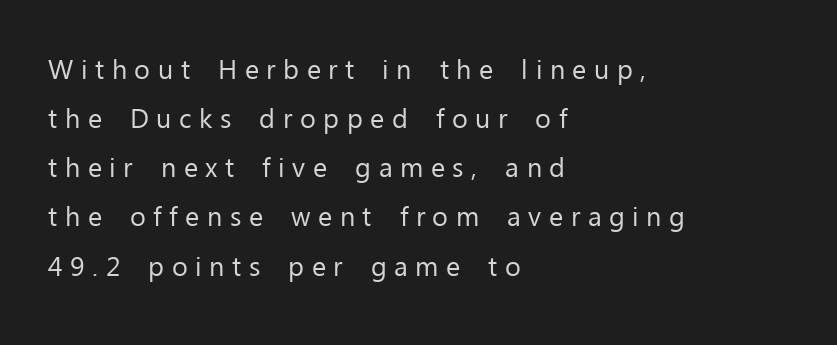
The image shows 27 px text type, upright; set left-aligned, line spacing 1.82x, unusually wide letter spacing (+0.28 em), not underlined.
